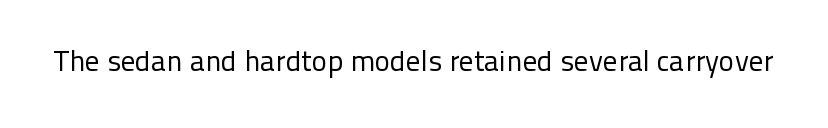
{"serif": "no", "italic": "no", "bold": "no", "weight": "regular", "width": "normal", "stroke_contrast": "low", "x_height": "medium", "monospaced": "no", "underline": "no", "letter_spacing": "normal", "letter_spacing_em": 0.0, "glyph_px": 29}
